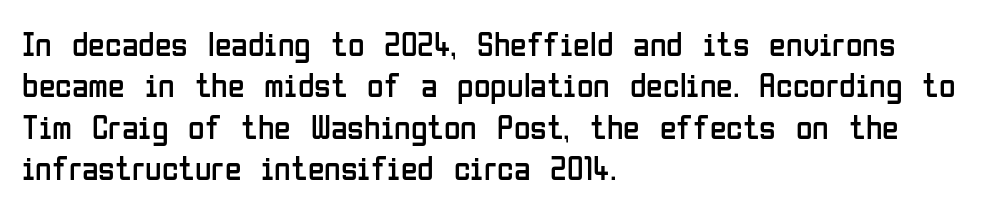
The space beneath each line is pristine and unruled. The font's upright variant was chosen for this text. All the whitespace from short lines collects on the right. No chunkiness to these letters — they're not bold.
